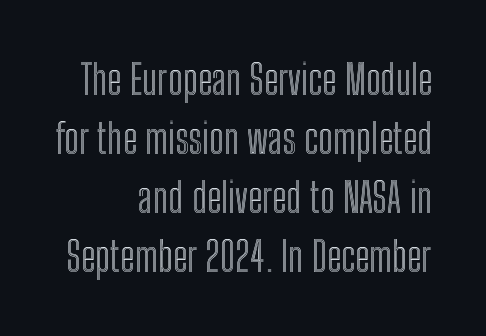
Which margin do the lines hug? The right one — the left edge is uneven. Quick note: underline off. Ordinary non-slanted type is in use. The letters advance in unequal steps, a hallmark of proportional type. Regarding leading, the lines here are spaced in the standard way.
